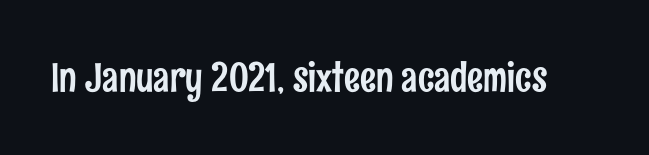
A typesetter would call this zero additional tracking. The rendering uses natural spacing where letterforms have individual widths. No feet cap the strokes, marking this as sans-serif type. These lines were composed using upright roman letters.
